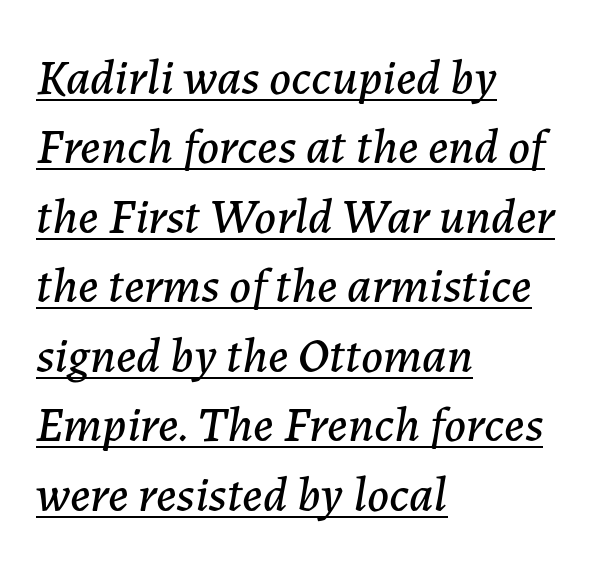
{"italic": "yes", "lean": "right", "slant_degrees": 7, "width": "normal", "stroke_contrast": "low", "x_height": "medium", "monospaced": "no", "underline": "yes", "align": "left", "line_spacing": "normal", "line_spacing_ratio": 1.39, "letter_spacing": "normal", "letter_spacing_em": 0.0, "glyph_px": 50}
